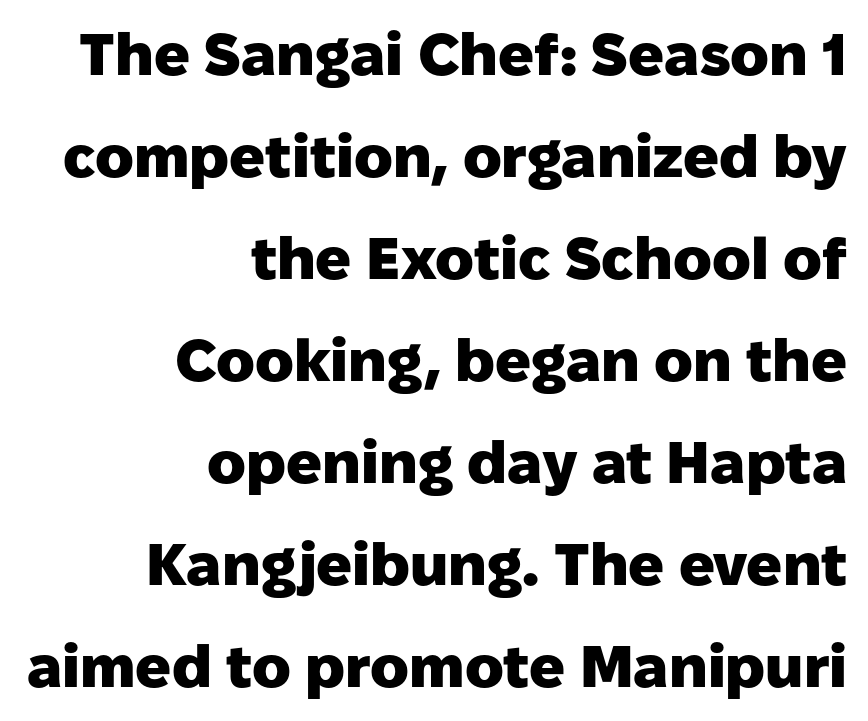
{"serif": "no", "italic": "no", "bold": "yes", "weight": "heavy", "width": "normal", "stroke_contrast": "low", "x_height": "medium", "monospaced": "no", "underline": "no", "align": "right", "line_spacing_ratio": 1.73, "letter_spacing": "normal", "letter_spacing_em": 0.0, "glyph_px": 59}
